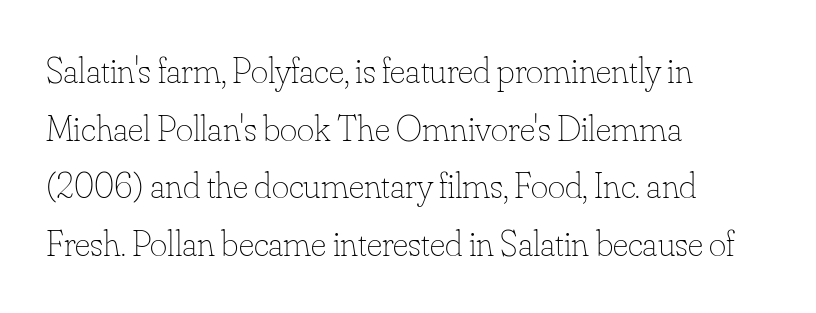
{"italic": "no", "bold": "no", "weight": "thin", "width": "normal", "stroke_contrast": "low", "x_height": "small", "monospaced": "no", "underline": "no", "align": "left", "line_spacing": "normal", "line_spacing_ratio": 1.56, "letter_spacing": "normal", "letter_spacing_em": 0.0, "glyph_px": 37}
